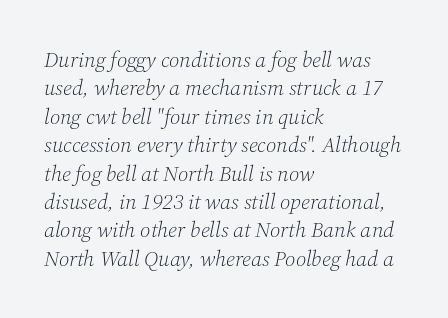
The image shows 22 px text type, italic (leaning right); set left-aligned, normal line spacing (1.29x), normal letter spacing, not underlined.
